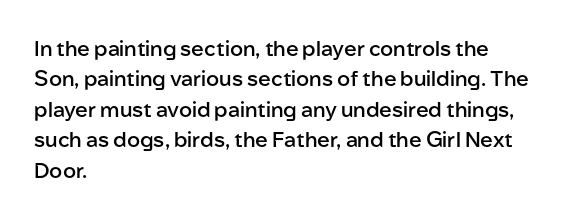
{"italic": "no", "bold": "semi", "underline": "no", "align": "left", "line_spacing": "normal", "line_spacing_ratio": 1.45, "letter_spacing": "normal", "letter_spacing_em": 0.0, "glyph_px": 21}
